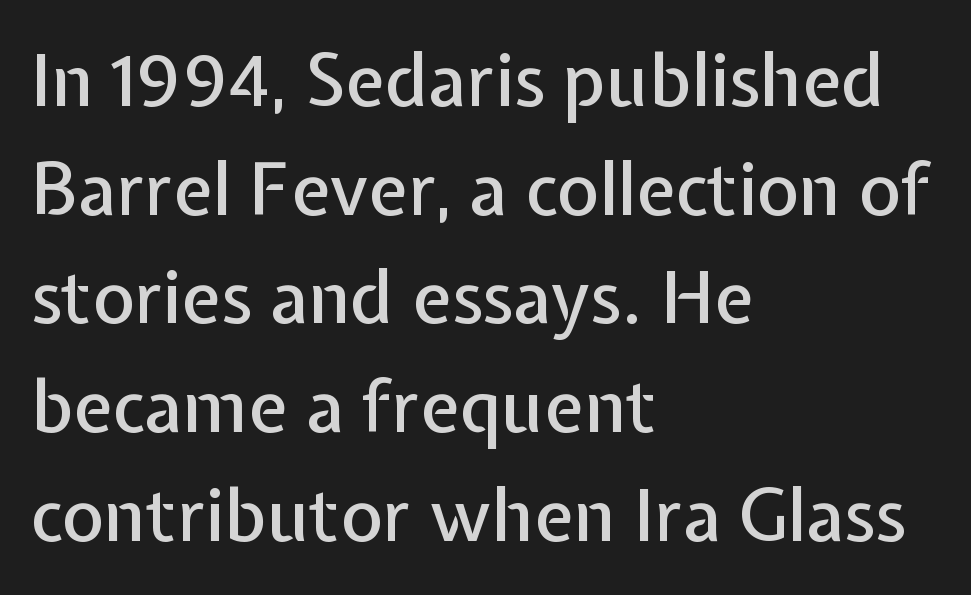
Q: Is the text italic (slanted)? A: No, it is upright.
Q: Is the typeface a serif or a sans-serif typeface? A: Sans-serif.
Q: Is the text underlined? A: No.
Q: How is the paragraph aligned? A: Left-aligned.
Q: Is the spacing between letters normal or unusually wide? A: Normal.
Q: Is the spacing between lines tight, normal or loose? A: Normal.
Q: Width (condensed, normal, or wide)? A: Normal.
Q: Stroke contrast? A: Low.
Q: x-height? A: Medium.
Q: Monospaced? A: No.
